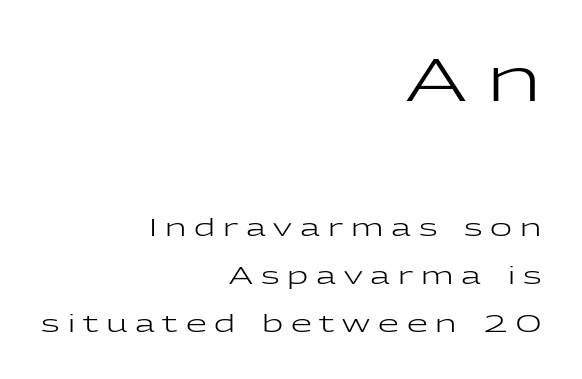
Compared with a flush-left layout, this one pins lines to the opposite, right side. I'd call this a sans setting — the letters go barefoot. Plain, unruled lines of type. Every character sits straight up, as roman type does. These lines are rendered in a variable-pitch font. These lines have a slow, spaced-out rhythm from letter to letter.
